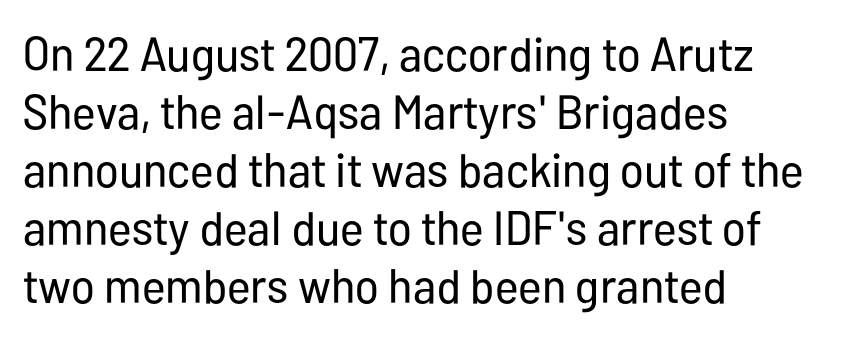
There is no visible air inserted between adjacent glyphs. It's the straight-up-and-down kind of type. All the whitespace from short lines collects on the right. Rule under the text: the space is simply empty. The rendering uses natural spacing where letterforms have individual widths.
